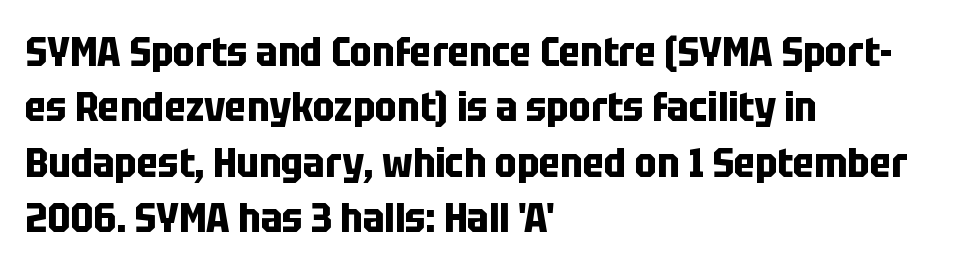
Q: Is the text bold? A: Yes.
Q: Is the text italic (slanted)? A: No, it is upright.
Q: Is the typeface a serif or a sans-serif typeface? A: Sans-serif.
Q: Is the text underlined? A: No.
Q: How is the paragraph aligned? A: Left-aligned.
Q: Is the spacing between letters normal or unusually wide? A: Normal.
Q: Is the spacing between lines tight, normal or loose? A: Normal.
Q: Width (condensed, normal, or wide)? A: Condensed.
Q: Stroke contrast? A: Low.
Q: x-height? A: Large.
Q: Monospaced? A: No.
